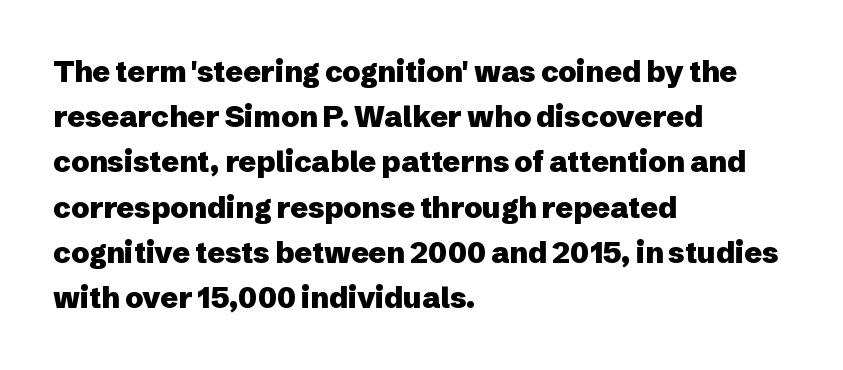
The image shows 29 px heavy sans-serif type, upright; set left-aligned, normal line spacing (1.56x), normal letter spacing, not underlined; low stroke contrast and a medium x-height.
